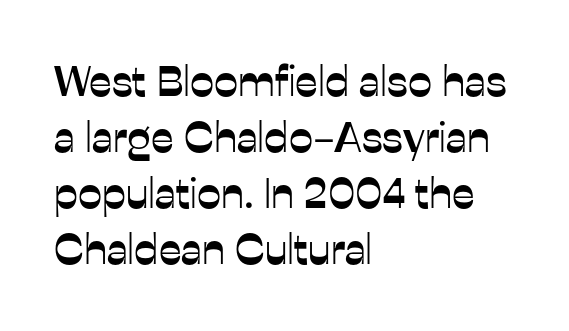
The image shows 43 px sans-serif type, upright; set left-aligned, normal line spacing (1.3x), normal letter spacing, not underlined; low stroke contrast and a medium x-height.
